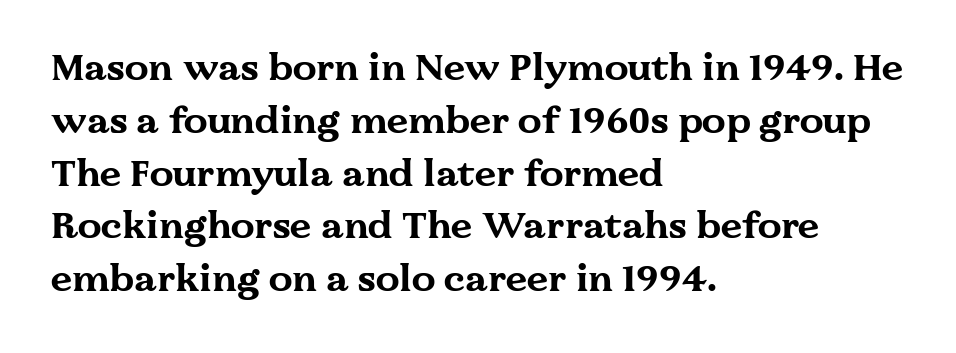
Q: Is the text bold? A: Yes.
Q: Is the text italic (slanted)? A: No, it is upright.
Q: Is the typeface a serif or a sans-serif typeface? A: Serif.
Q: Is the text underlined? A: No.
Q: How is the paragraph aligned? A: Left-aligned.
Q: Is the spacing between letters normal or unusually wide? A: Normal.
Q: Is the spacing between lines tight, normal or loose? A: Normal.
Q: Width (condensed, normal, or wide)? A: Wide.
Q: Stroke contrast? A: Medium.
Q: x-height? A: Medium.
Q: Monospaced? A: No.
